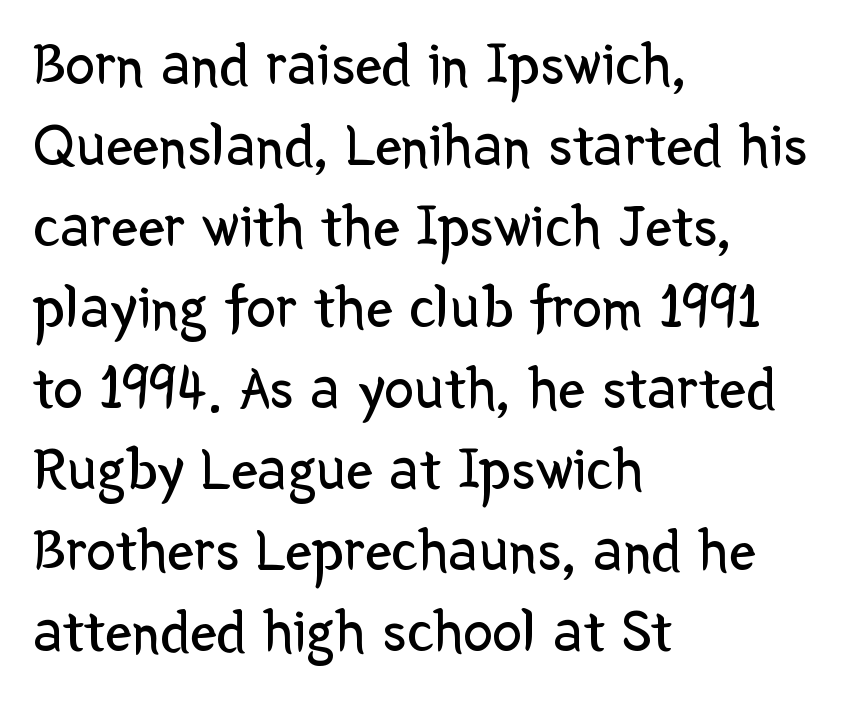
Q: Is the text bold? A: No.
Q: Is the text italic (slanted)? A: No, it is upright.
Q: Is the typeface a serif or a sans-serif typeface? A: Sans-serif.
Q: Is the text underlined? A: No.
Q: How is the paragraph aligned? A: Left-aligned.
Q: Is the spacing between letters normal or unusually wide? A: Normal.
Q: Is the spacing between lines tight, normal or loose? A: Normal.
Q: Width (condensed, normal, or wide)? A: Normal.
Q: Stroke contrast? A: Low.
Q: x-height? A: Medium.
Q: Monospaced? A: No.
